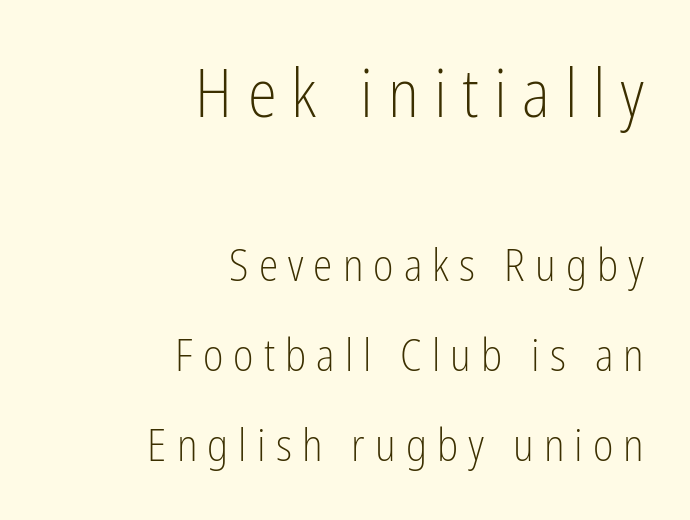
The image shows 66 px light, condensed sans-serif type, upright; set right-aligned, loose line spacing (2.04x), unusually wide letter spacing (+0.23 em), not underlined; the first (top) block is 1.5x larger; low stroke contrast and a medium x-height.
